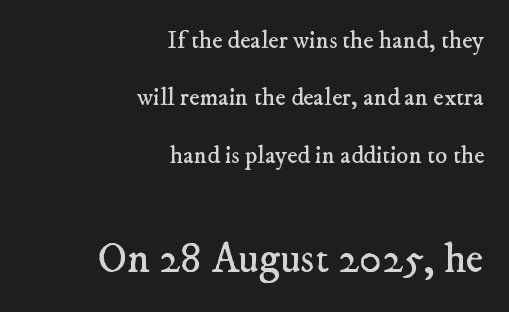
{"serif": "yes", "bold": "no", "weight": "regular", "width": "normal", "stroke_contrast": "low", "x_height": "small", "monospaced": "no", "underline": "no", "align": "right", "line_spacing": "loose", "line_spacing_ratio": 2.3, "letter_spacing": "normal", "letter_spacing_em": 0.0, "larger_block": "second", "size_ratio": 1.72, "glyph_px": 43}
